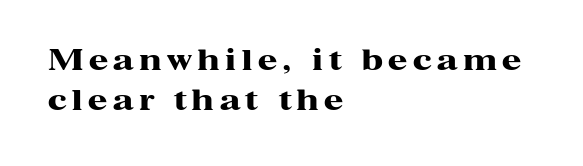
Q: Is the text bold? A: Yes.
Q: Is the text italic (slanted)? A: No, it is upright.
Q: Is the typeface a serif or a sans-serif typeface? A: Serif.
Q: Is the text underlined? A: No.
Q: How is the paragraph aligned? A: Left-aligned.
Q: Is the spacing between letters normal or unusually wide? A: Unusually wide.
Q: Is the spacing between lines tight, normal or loose? A: Normal.
Q: Width (condensed, normal, or wide)? A: Wide.
Q: Stroke contrast? A: High.
Q: x-height? A: Medium.
Q: Monospaced? A: No.
